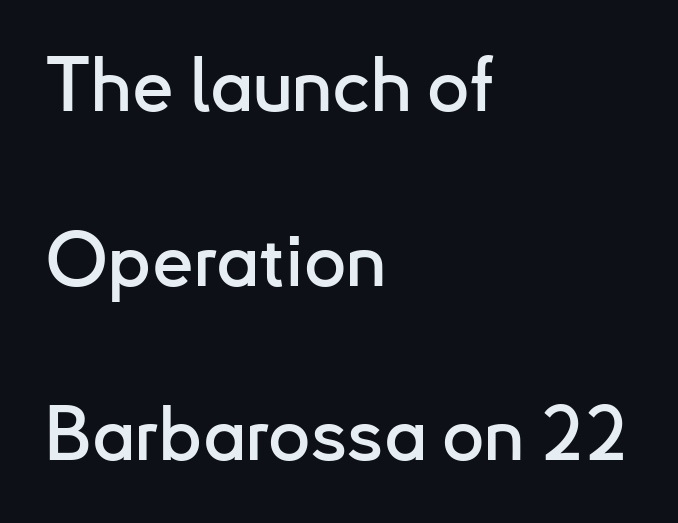
{"serif": "no", "italic": "no", "width": "normal", "stroke_contrast": "low", "x_height": "small", "monospaced": "no", "underline": "no", "align": "left", "line_spacing": "loose", "line_spacing_ratio": 2.36, "letter_spacing": "normal", "letter_spacing_em": 0.0, "glyph_px": 74}
